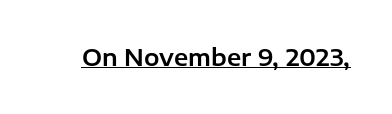
You can see a thin bar hugging the bottom of the glyphs. This rendering leaves character spacing at its baseline value. Style check: upright.
